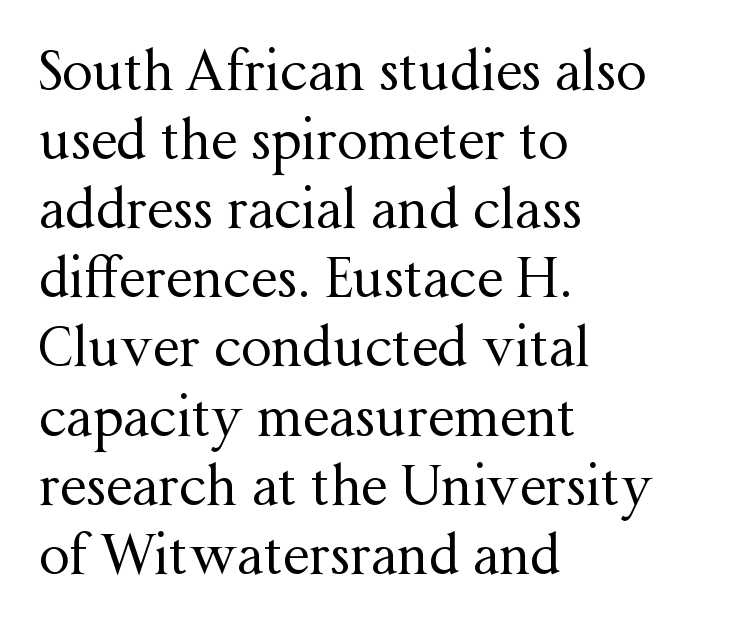
The image shows 54 px regular-weight serif type, upright; set left-aligned, normal line spacing (1.28x), normal letter spacing, not underlined; medium stroke contrast and a medium x-height.
